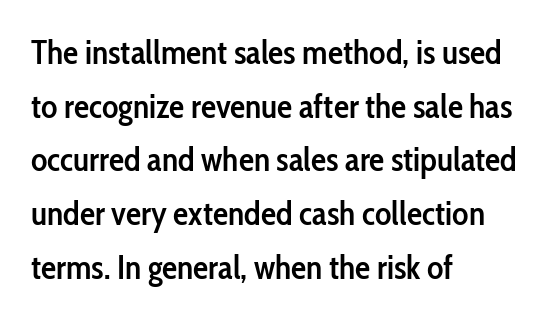
Emphasis by weight is partial: semibold. Regarding leading, the lines here are spaced in the standard way. You could not count columns in this text — the font is proportionally spaced. A bare baseline throughout the passage.
